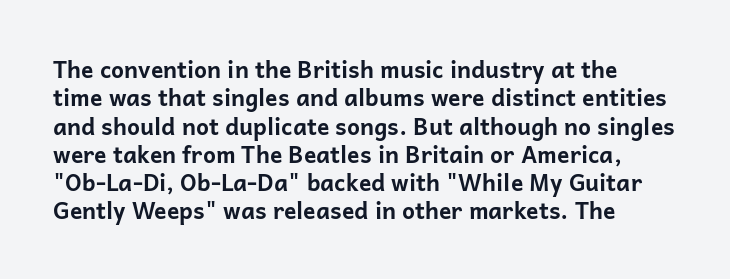
The image shows 23 px bold type, upright; set line spacing 1.23x, normal letter spacing, not underlined.
